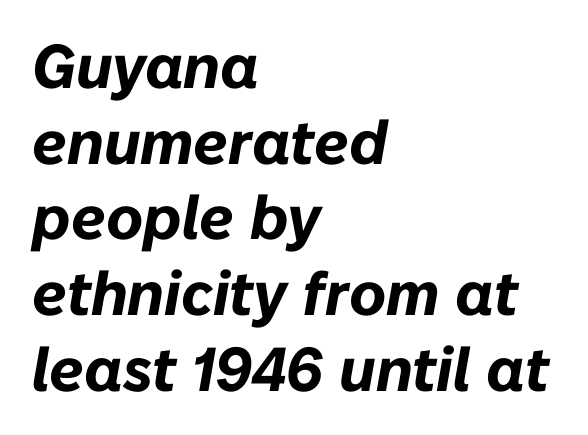
Q: Is the text bold? A: Yes.
Q: Is the text italic (slanted)? A: Yes, it leans right by about 10 degrees.
Q: Is the text underlined? A: No.
Q: How is the paragraph aligned? A: Left-aligned.
Q: Is the spacing between letters normal or unusually wide? A: Normal.
Q: Width (condensed, normal, or wide)? A: Normal.
Q: Stroke contrast? A: Low.
Q: x-height? A: Medium.
Q: Monospaced? A: No.
